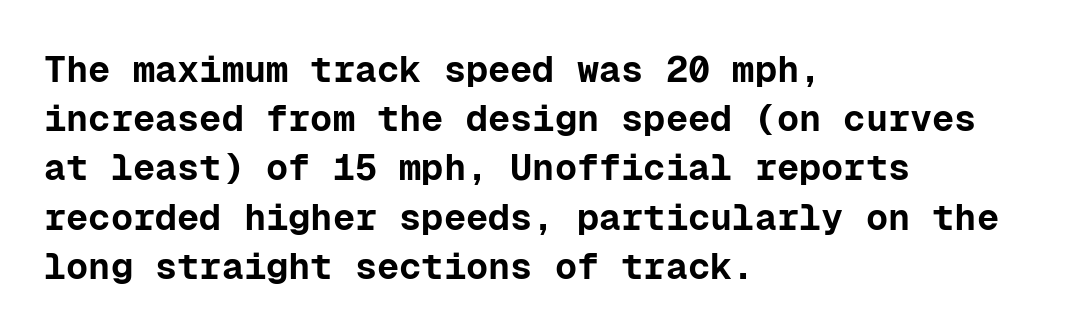
{"serif": "no", "italic": "no", "bold": "yes", "weight": "bold", "width": "normal", "stroke_contrast": "low", "x_height": "medium", "monospaced": "yes", "underline": "no", "align": "left", "line_spacing": "normal", "line_spacing_ratio": 1.33, "letter_spacing": "normal", "letter_spacing_em": 0.0, "glyph_px": 37}
